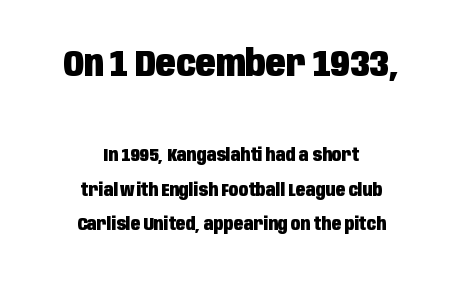
The image shows 37 px heavy, condensed sans-serif type, upright; set centered, loose line spacing (1.91x), normal letter spacing, not underlined; the first (top) block is 2.06x larger; low stroke contrast and a large x-height.
